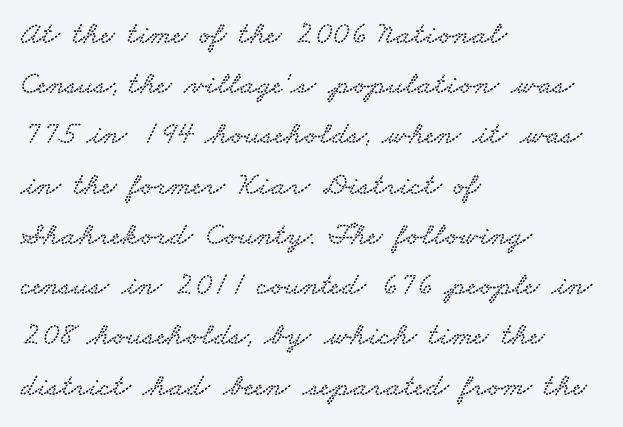
Q: Is the text underlined? A: No.
Q: How is the paragraph aligned? A: Left-aligned.
Q: Is the spacing between letters normal or unusually wide? A: Normal.
Q: Is the spacing between lines tight, normal or loose? A: Normal.
Q: Width (condensed, normal, or wide)? A: Wide.
Q: Stroke contrast? A: Low.
Q: x-height? A: Small.
Q: Monospaced? A: No.
